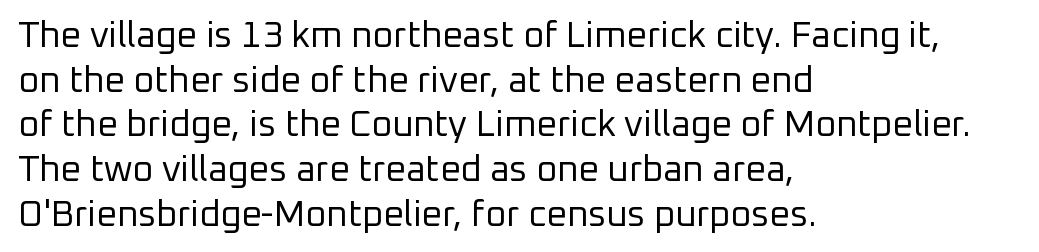
{"serif": "no", "italic": "no", "bold": "no", "weight": "regular", "width": "normal", "stroke_contrast": "low", "x_height": "medium", "monospaced": "no", "underline": "no", "align": "left", "line_spacing_ratio": 1.24, "letter_spacing": "normal", "letter_spacing_em": 0.0, "glyph_px": 36}
